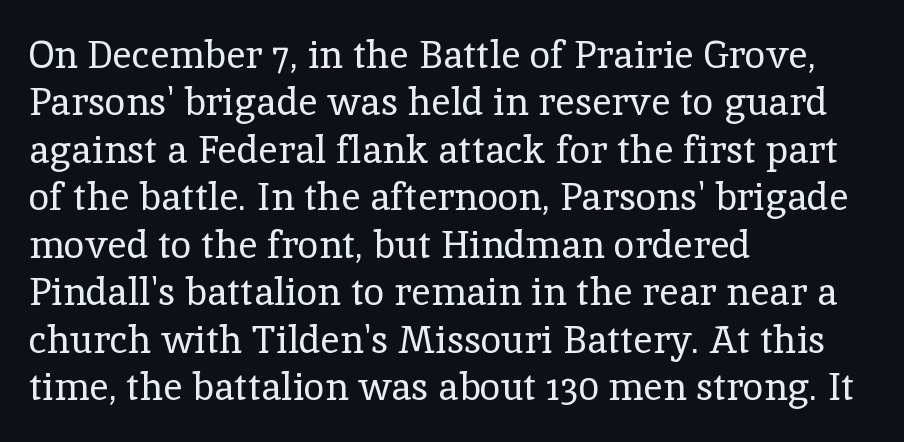
{"serif": "yes", "italic": "no", "bold": "no", "weight": "regular", "width": "normal", "x_height": "medium", "monospaced": "no", "underline": "no", "align": "left", "line_spacing": "normal", "line_spacing_ratio": 1.25, "letter_spacing": "normal", "letter_spacing_em": 0.0, "glyph_px": 38}
